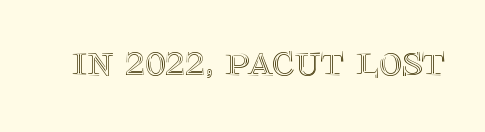
{"italic": "no", "width": "normal", "x_height": "large", "monospaced": "no", "underline": "no", "letter_spacing": "normal", "letter_spacing_em": 0.0, "glyph_px": 45}
